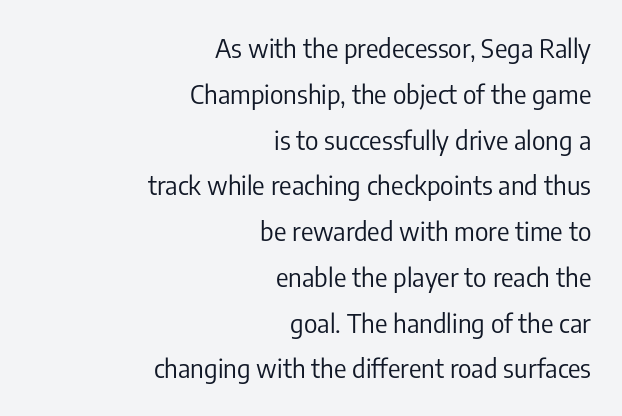
Q: Is the text bold? A: No.
Q: Is the text italic (slanted)? A: No, it is upright.
Q: Is the text underlined? A: No.
Q: How is the paragraph aligned? A: Right-aligned.
Q: Is the spacing between letters normal or unusually wide? A: Normal.
